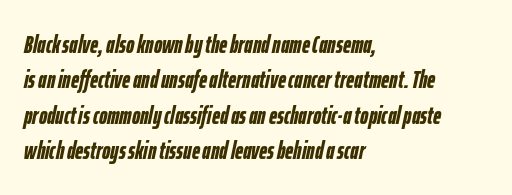
Words float on clear page, feet unadorned. The glyphs have the mass of a bold cut. Nothing unusual about the tracking: characters are spaced as the font intends. The rendering uses a moderate line-height, typical for paragraphs.
